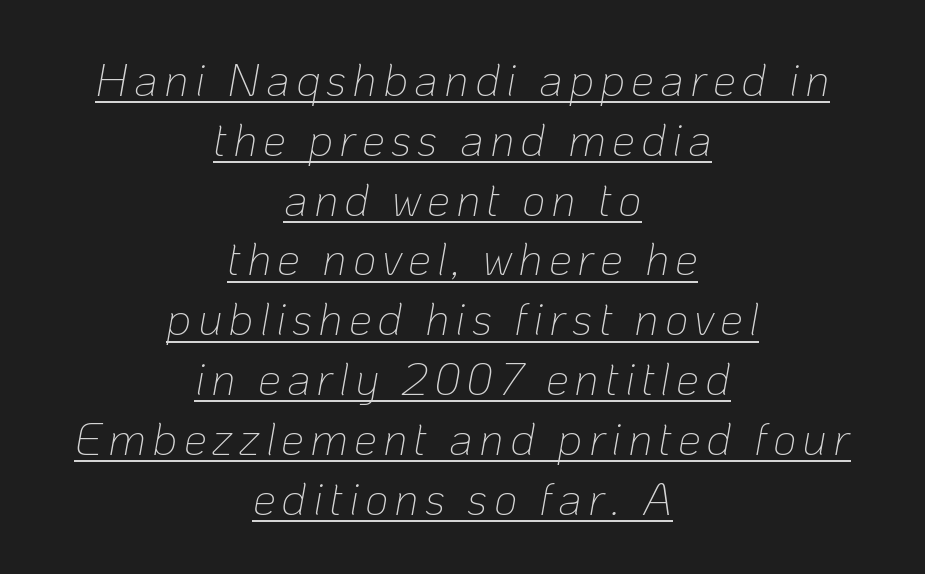
The image shows 46 px thin type, italic (leaning right); set centered, normal line spacing (1.3x), underlined; low stroke contrast and a medium x-height.
